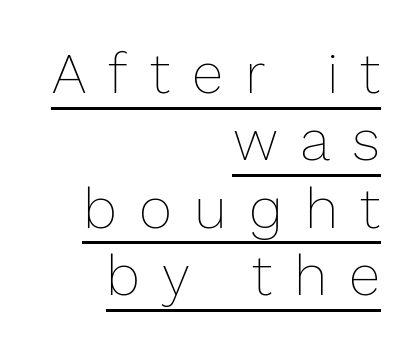
{"italic": "no", "bold": "no", "weight": "thin", "width": "normal", "x_height": "medium", "monospaced": "no", "underline": "yes", "align": "right", "line_spacing_ratio": 1.18, "letter_spacing": "wide", "letter_spacing_em": 0.39, "glyph_px": 57}
